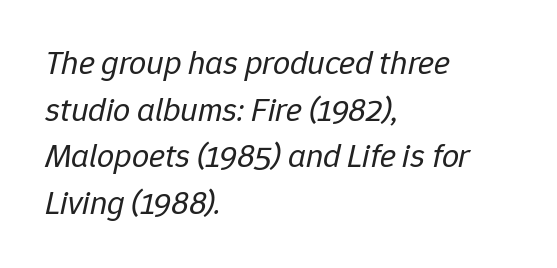
{"italic": "yes", "lean": "right", "slant_degrees": 12, "bold": "no", "weight": "regular", "width": "normal", "stroke_contrast": "low", "x_height": "medium", "monospaced": "no", "underline": "no", "align": "left", "line_spacing": "normal", "line_spacing_ratio": 1.37, "letter_spacing": "normal", "letter_spacing_em": 0.0, "glyph_px": 34}
